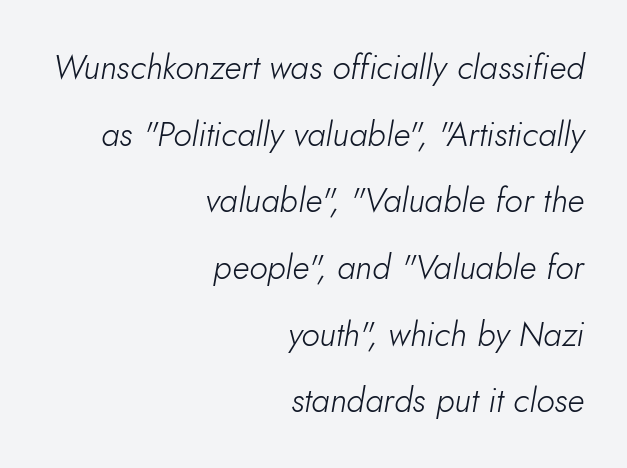
Just letters on the line, the space beneath them empty. The face used here has a pronounced slope to its letters. The rendering uses a large line-height, opening up the rows. Caption: multi-line text, flush right, ragged left. Default kerning and tracking; the words read as compact shapes. Proportional: the letters do not fall into vertical columns.
